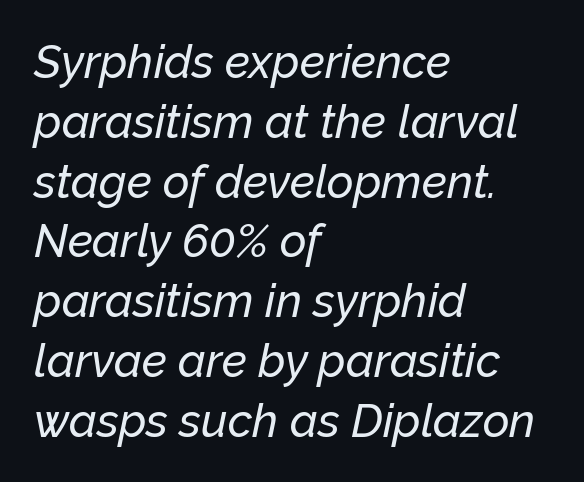
The lines in this sample share a left origin and differ only in where they stop. Honestly, the letter spacing is just normal — you wouldn't notice it. The passage shown is not underscored anywhere. The rendering uses a moderate line-height, typical for paragraphs.
